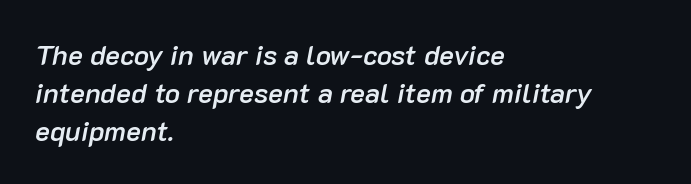
The font's italic variant was chosen for this text. Horizontally, the lines are justified to the leading edge only. Caption: semibold face, moderately heavy strokes. Proportional: the letters do not fall into vertical columns. Tracking here is standard; glyphs follow each other at the usual distance.
